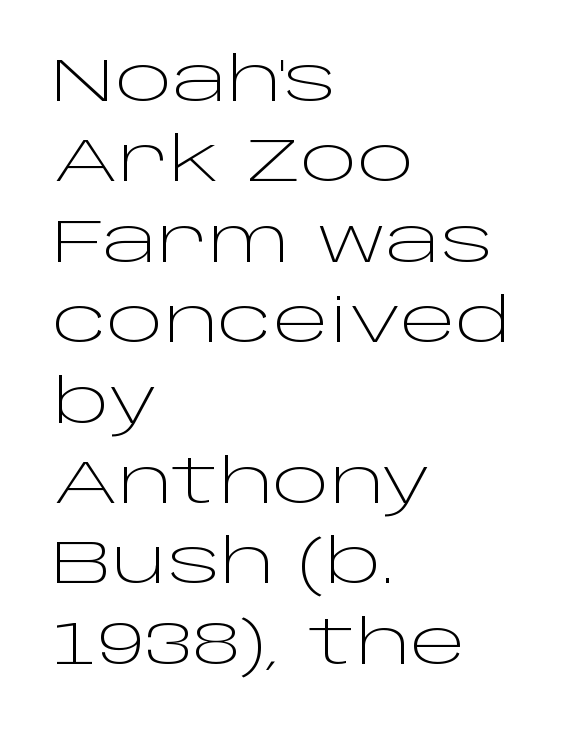
The image shows 60 px light, wide sans-serif type, upright; set left-aligned, normal line spacing (1.34x), normal letter spacing, not underlined; low stroke contrast and a large x-height.
